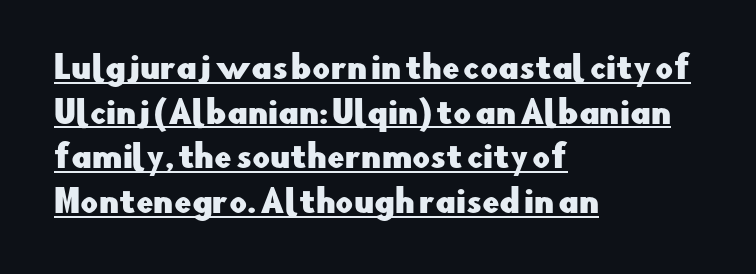
The image shows 31 px sans-serif type, upright; set left-aligned, normal line spacing (1.44x), normal letter spacing, underlined; low stroke contrast and a small x-height.
